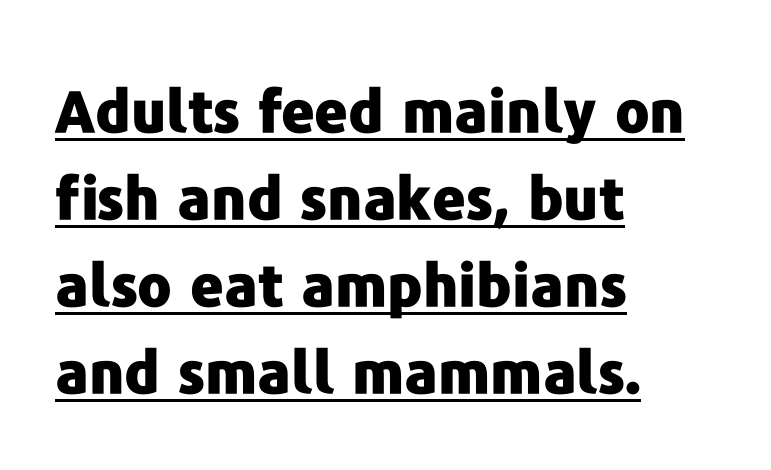
No feet cap the strokes, marking this as sans-serif type. Compared with an ordinary text face, these strokes are far heavier — a full bold. What stands out about the letter spacing? Nothing — it is the standard amount. Every word sits above its own underline. Where is the straight margin? On the left.
